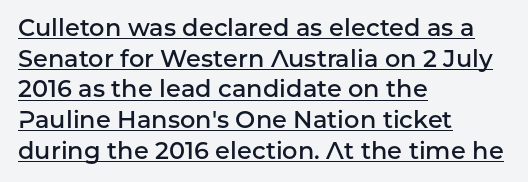
Q: Is the text bold? A: Semi-bold.
Q: Is the text italic (slanted)? A: No, it is upright.
Q: Is the text underlined? A: Yes.
Q: How is the paragraph aligned? A: Left-aligned.
Q: Is the spacing between letters normal or unusually wide? A: Normal.
Q: Is the spacing between lines tight, normal or loose? A: Normal.
